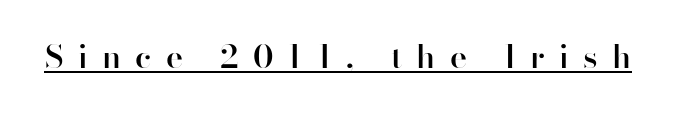
Every letter is mildly thick-stroked: semibold rather than bold. A continuous stroke trails under the words, as in a hyperlink. Think of a printed novel: that variable character pitch is what you see here. Is there any slant? The stems are plumb. Display-style spreading of the glyphs; the letterfit is very open.
